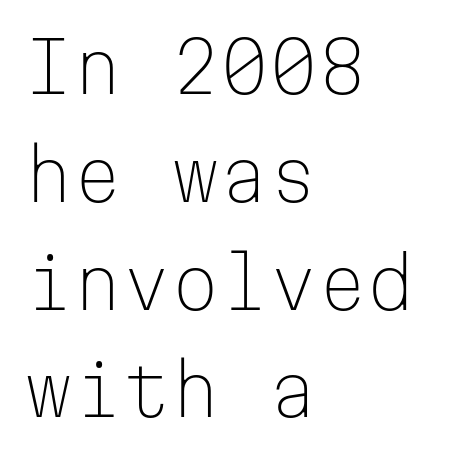
The image shows 70 px light sans-serif type, upright, monospaced; set left-aligned, normal line spacing (1.54x), normal letter spacing, not underlined; low stroke contrast and a medium x-height.
